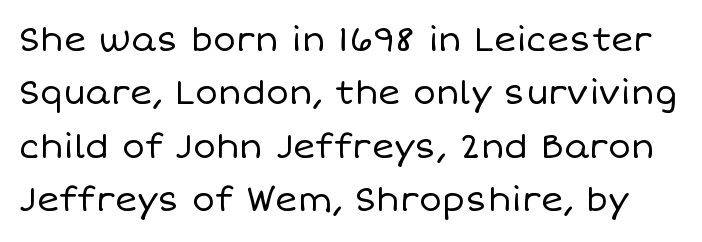
{"italic": "no", "bold": "no", "weight": "regular", "width": "normal", "stroke_contrast": "low", "x_height": "large", "monospaced": "no", "underline": "no", "line_spacing": "normal", "line_spacing_ratio": 1.57, "letter_spacing": "normal", "letter_spacing_em": 0.0, "glyph_px": 34}
